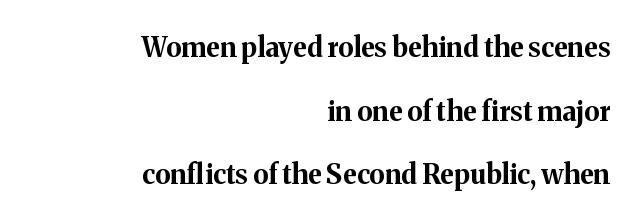
Q: Is the text bold? A: Yes.
Q: Is the text italic (slanted)? A: No, it is upright.
Q: Is the text underlined? A: No.
Q: How is the paragraph aligned? A: Right-aligned.
Q: Is the spacing between letters normal or unusually wide? A: Normal.
Q: Is the spacing between lines tight, normal or loose? A: Loose.
